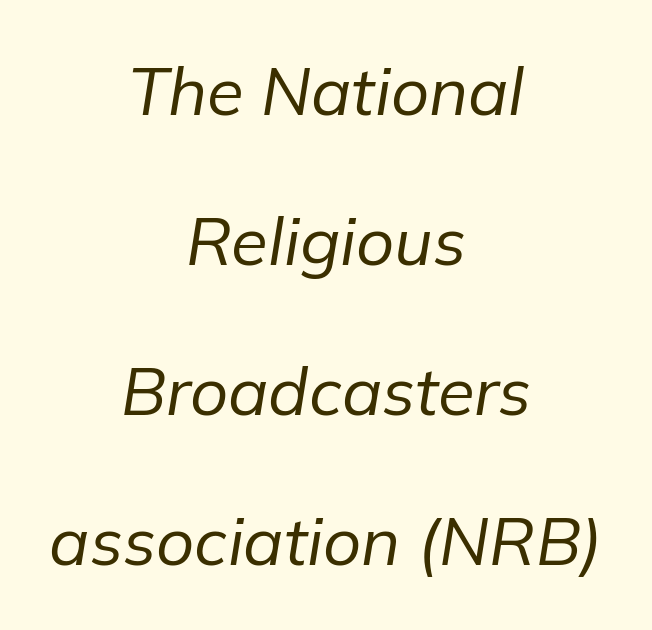
The font sits on the lighter half of the weight spectrum, regular included. The lines in this sample share a center point and differ in where they start and stop. Plain, unruled lines of type. Characters are canted at an angle relative to the baseline's perpendicular. A typesetter would call this zero additional tracking.
